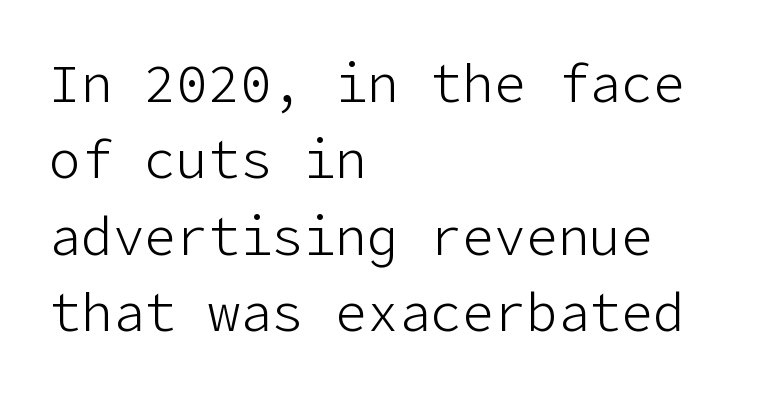
Q: Is the text bold? A: No.
Q: Is the text italic (slanted)? A: No, it is upright.
Q: Is the typeface a serif or a sans-serif typeface? A: Sans-serif.
Q: Is the text underlined? A: No.
Q: How is the paragraph aligned? A: Left-aligned.
Q: Is the spacing between letters normal or unusually wide? A: Normal.
Q: Is the spacing between lines tight, normal or loose? A: Normal.
Q: Width (condensed, normal, or wide)? A: Normal.
Q: Stroke contrast? A: Low.
Q: x-height? A: Medium.
